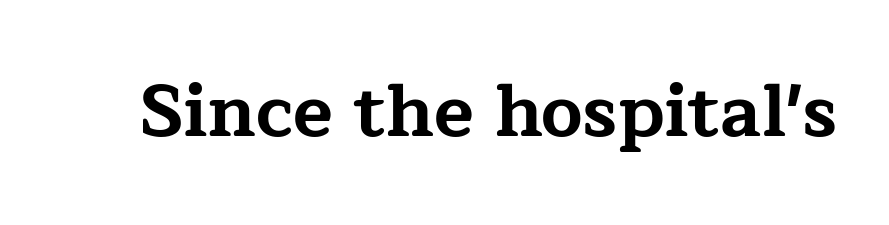
Q: Is the text bold? A: Yes.
Q: Is the text italic (slanted)? A: No, it is upright.
Q: Is the typeface a serif or a sans-serif typeface? A: Serif.
Q: Is the text underlined? A: No.
Q: Is the spacing between letters normal or unusually wide? A: Normal.
Q: Width (condensed, normal, or wide)? A: Wide.
Q: Stroke contrast? A: Low.
Q: x-height? A: Medium.
Q: Monospaced? A: No.
